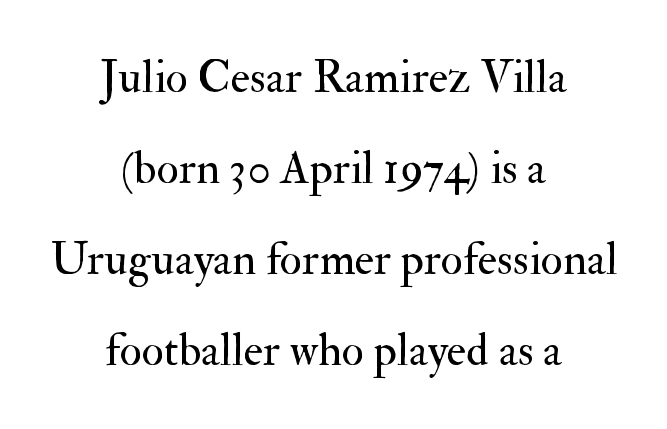
Q: Is the text bold? A: No.
Q: Is the text italic (slanted)? A: No, it is upright.
Q: Is the typeface a serif or a sans-serif typeface? A: Serif.
Q: Is the text underlined? A: No.
Q: How is the paragraph aligned? A: Centered.
Q: Is the spacing between letters normal or unusually wide? A: Normal.
Q: Is the spacing between lines tight, normal or loose? A: Loose.
Q: Width (condensed, normal, or wide)? A: Normal.
Q: Stroke contrast? A: Medium.
Q: x-height? A: Small.
Q: Monospaced? A: No.
